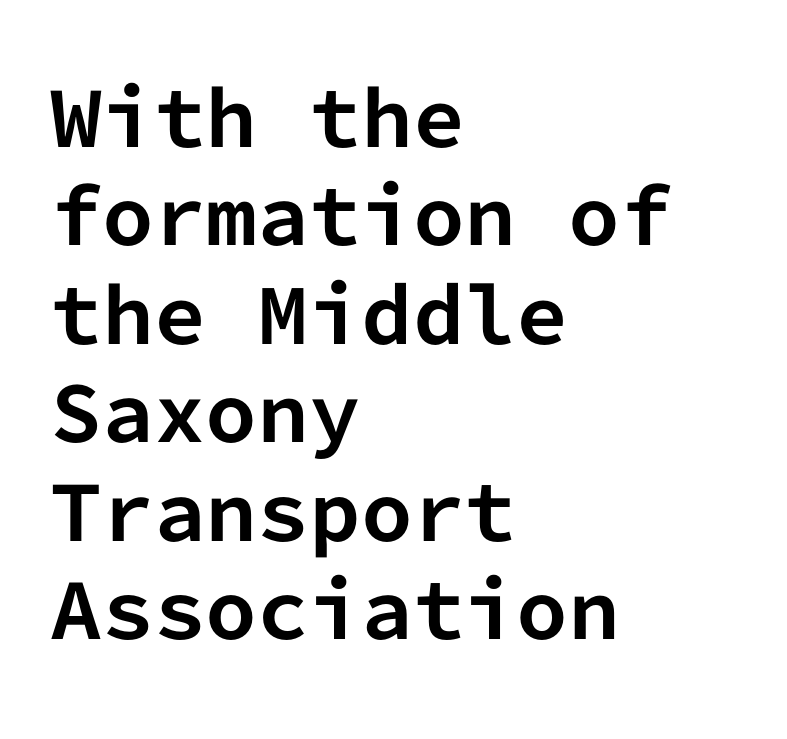
The characters display no serif detailing; their extremities are plain. This sample keeps an unexceptional amount of space between lines. A full-strength bold gives these letters their thick strokes. You can tell it's not italic because the verticals are truly vertical.
